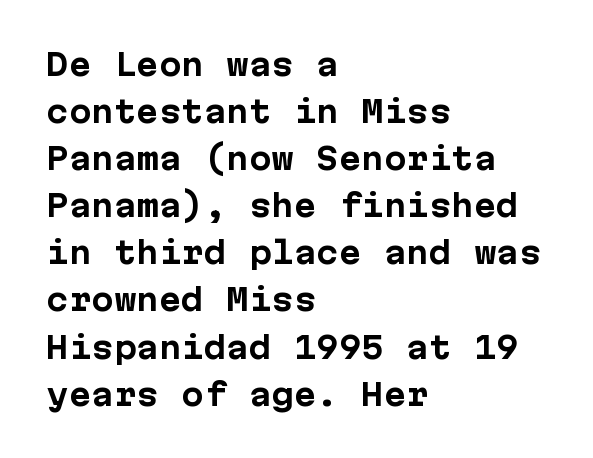
The image shows 30 px bold sans-serif type, upright, monospaced; set left-aligned, normal line spacing (1.57x), normal letter spacing, not underlined; low stroke contrast and a medium x-height.
